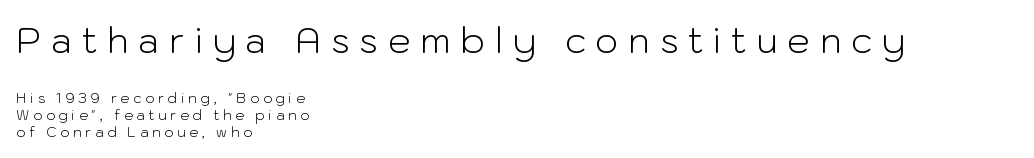
The image shows 36 px light sans-serif type, upright; set left-aligned, line spacing 1.21x, unusually wide letter spacing (+0.27 em), not underlined; the first (top) block is 2.57x larger; low stroke contrast and a medium x-height.
